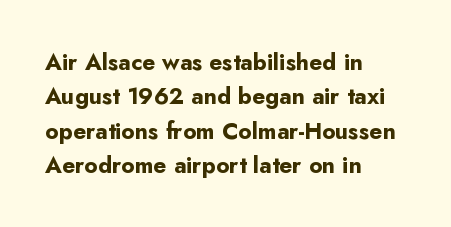
The space directly below the letters is spotless. Interline gaps are of average width in this sample. Ascenders rise straight up at ninety degrees. The rendering anchors every line to the left-hand side. The horizontal fit of the characters is conventional and even. The sample has been set heavy, in full bold.
